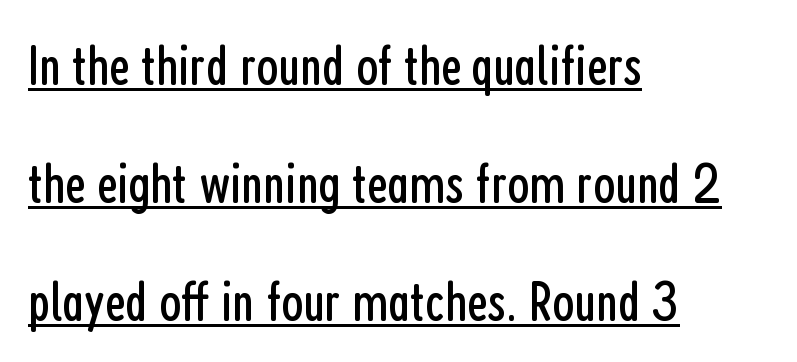
The image shows 57 px regular-weight, condensed sans-serif type, upright; set left-aligned, loose line spacing (2.07x), normal letter spacing, underlined; low stroke contrast and a medium x-height.
